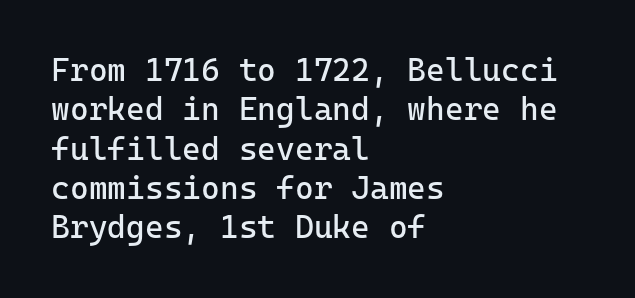
{"serif": "no", "italic": "no", "bold": "no", "weight": "regular", "width": "normal", "stroke_contrast": "low", "x_height": "medium", "monospaced": "yes", "underline": "no", "align": "left", "line_spacing_ratio": 1.23, "letter_spacing": "normal", "letter_spacing_em": 0.0, "glyph_px": 32}
